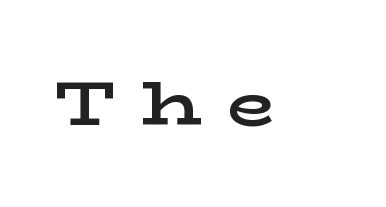
Check under the words: just untouched page. Emphasis by weight is at full strength: bold. Every stem runs plumb, perpendicular to the baseline. Each letter keeps its own natural width here, so spacing adapts to shape. Look at the tracking — it's clearly loosened, letters drifting apart.
